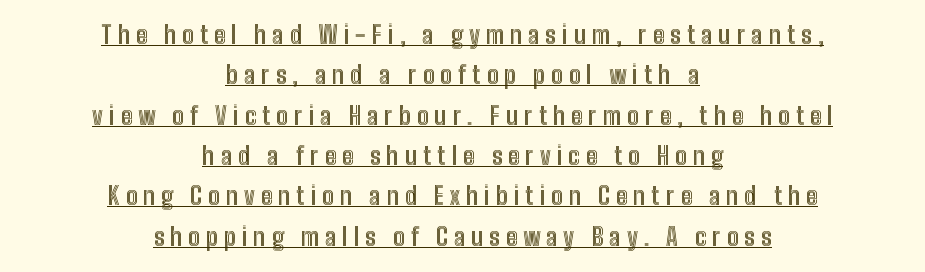
Display-style spreading of the glyphs; the letterfit is very open. Whoever set this chose a conventional vertical rhythm. The axis of the letterforms is exactly vertical. Underline: present. Teacher's note: observe the equal gaps on both sides — that is centered alignment.
